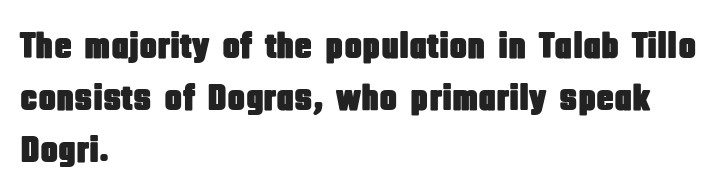
The image shows 37 px condensed sans-serif type, upright; set left-aligned, normal line spacing (1.4x), normal letter spacing, not underlined; low stroke contrast and a large x-height.
